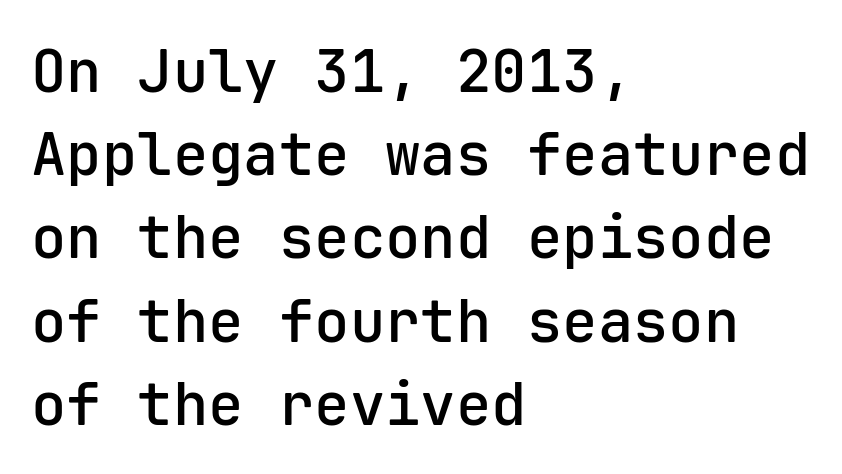
{"serif": "no", "italic": "no", "bold": "semi", "weight": "semibold", "width": "normal", "stroke_contrast": "low", "x_height": "medium", "monospaced": "yes", "underline": "no", "align": "left", "line_spacing": "normal", "line_spacing_ratio": 1.41, "letter_spacing": "normal", "letter_spacing_em": 0.0, "glyph_px": 59}
